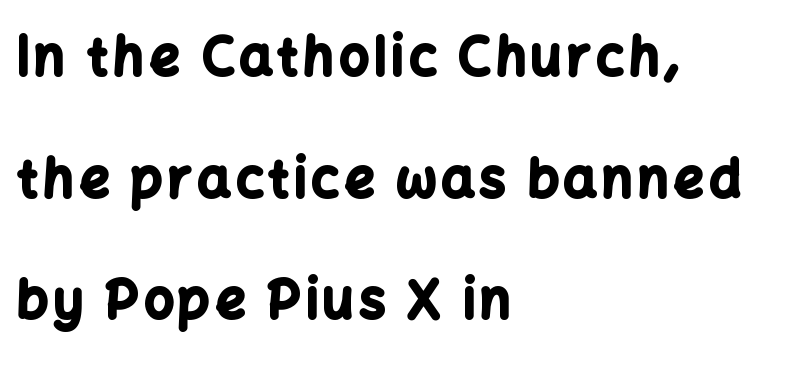
The image shows 52 px bold sans-serif type, upright; set left-aligned, loose line spacing (2.34x), not underlined; low stroke contrast and a medium x-height.
